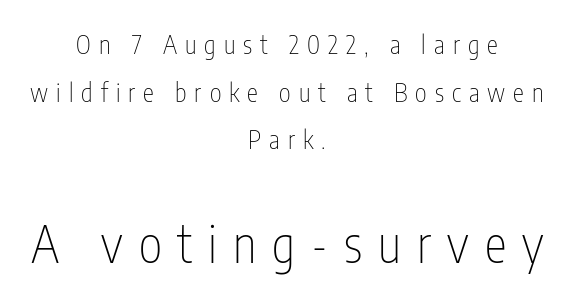
The image shows 50 px thin, condensed sans-serif type, upright; set centered, loose line spacing (1.91x), unusually wide letter spacing (+0.32 em), not underlined; the second (bottom) block is 2.0x larger; low stroke contrast and a medium x-height.
